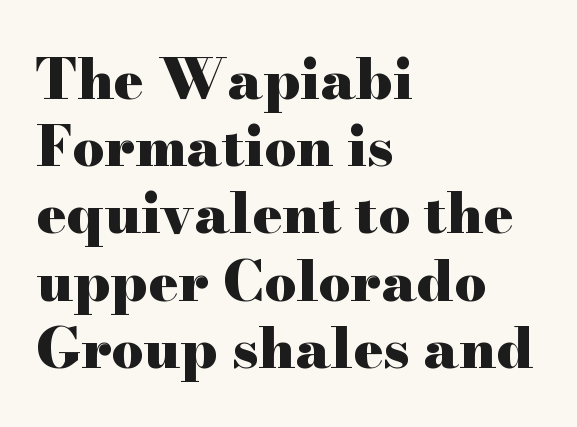
The face used here is proportionally spaced, like ordinary book or web type. You can tell it's not italic because the verticals are truly vertical. The lines in this sample share a left origin and differ only in where they stop. The space beneath each line is pristine and unruled. A typesetter would label this face a serif. Emphasis by weight is at full strength: bold.
